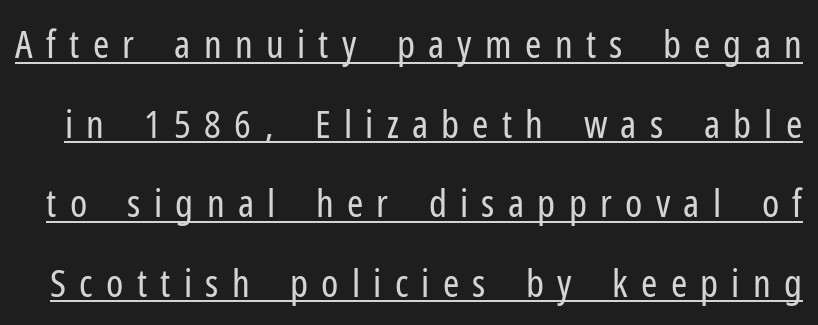
The image shows 39 px regular-weight, condensed sans-serif type, upright; set loose line spacing (2.04x), unusually wide letter spacing (+0.34 em), underlined; low stroke contrast and a medium x-height.
